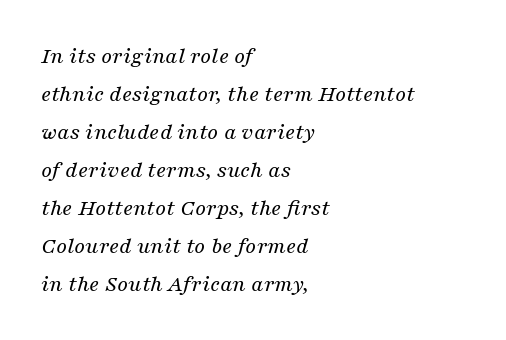
The image shows 24 px text type, italic (leaning right); set left-aligned, normal line spacing (1.58x), normal letter spacing, not underlined.
